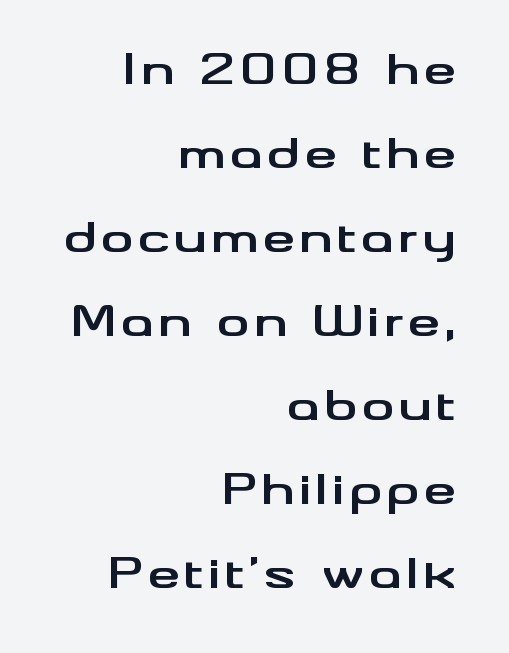
Q: Is the text bold? A: Yes.
Q: Is the text italic (slanted)? A: No, it is upright.
Q: Is the typeface a serif or a sans-serif typeface? A: Sans-serif.
Q: Is the text underlined? A: No.
Q: How is the paragraph aligned? A: Right-aligned.
Q: Is the spacing between lines tight, normal or loose? A: Loose.
Q: Width (condensed, normal, or wide)? A: Wide.
Q: Stroke contrast? A: Medium.
Q: x-height? A: Small.
Q: Monospaced? A: No.
